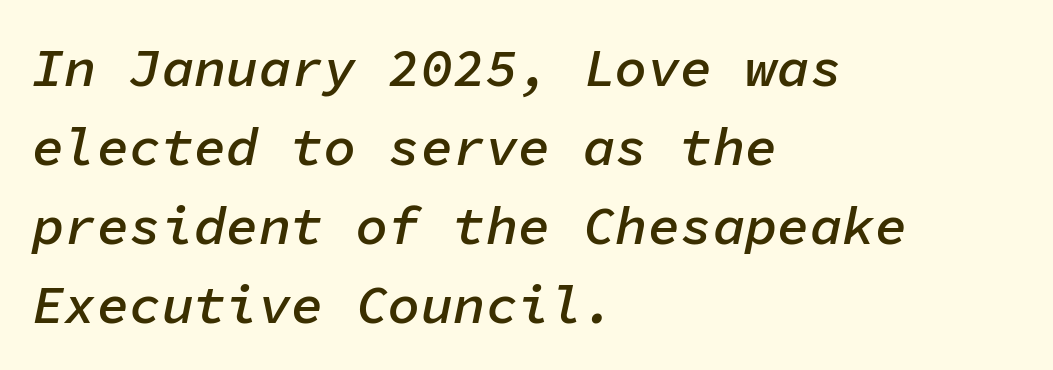
{"italic": "yes", "lean": "right", "slant_degrees": 11, "bold": "semi", "weight": "semibold", "width": "normal", "stroke_contrast": "low", "x_height": "medium", "monospaced": "yes", "underline": "no", "align": "left", "line_spacing": "normal", "line_spacing_ratio": 1.46, "letter_spacing": "normal", "letter_spacing_em": 0.0, "glyph_px": 54}
